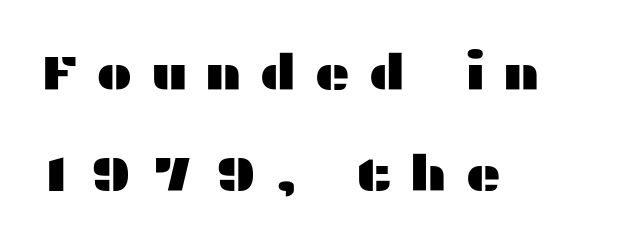
{"serif": "no", "italic": "no", "width": "wide", "stroke_contrast": "medium", "x_height": "medium", "monospaced": "no", "underline": "no", "align": "left", "line_spacing": "loose", "line_spacing_ratio": 2.06, "letter_spacing": "wide", "letter_spacing_em": 0.36, "glyph_px": 49}
